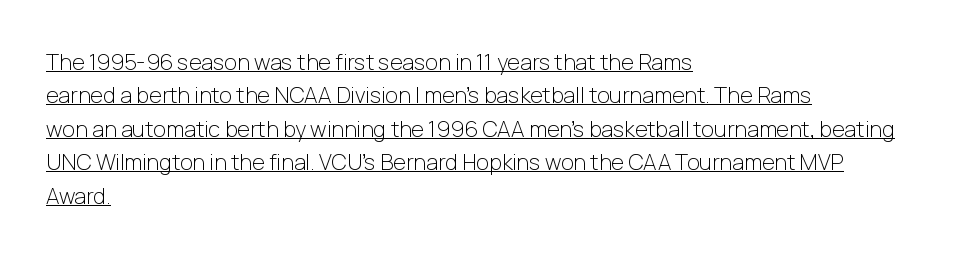
{"italic": "no", "bold": "no", "underline": "yes", "align": "left", "line_spacing": "normal", "line_spacing_ratio": 1.52, "letter_spacing": "normal", "letter_spacing_em": 0.0, "glyph_px": 22}
